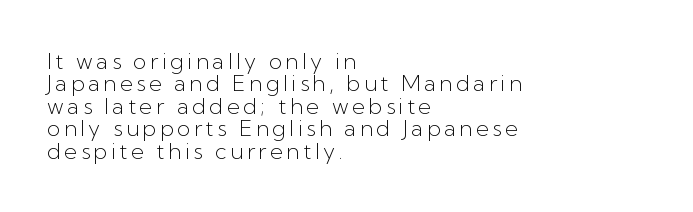
Q: Is the text bold? A: No.
Q: Is the text italic (slanted)? A: No, it is upright.
Q: Is the text underlined? A: No.
Q: How is the paragraph aligned? A: Left-aligned.
Q: Is the spacing between lines tight, normal or loose? A: Tight.
